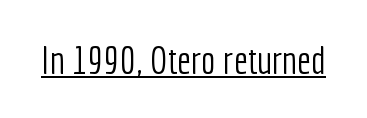
Q: Is the text bold? A: No.
Q: Is the text italic (slanted)? A: No, it is upright.
Q: Is the typeface a serif or a sans-serif typeface? A: Sans-serif.
Q: Is the text underlined? A: Yes.
Q: Is the spacing between letters normal or unusually wide? A: Normal.
Q: Width (condensed, normal, or wide)? A: Condensed.
Q: Stroke contrast? A: Low.
Q: x-height? A: Medium.
Q: Monospaced? A: No.
